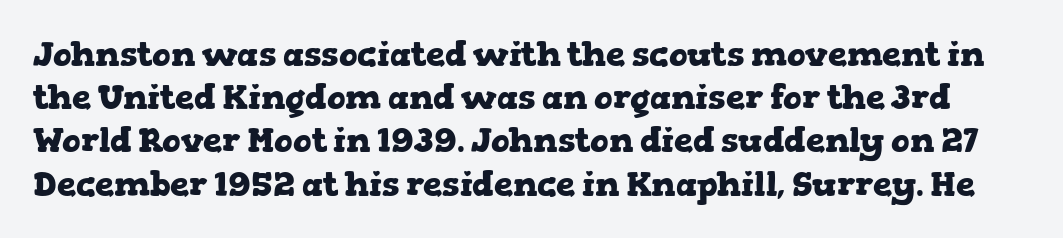
The image shows 34 px heavy, wide serif type, upright; set normal line spacing (1.27x), normal letter spacing, not underlined; low stroke contrast and a medium x-height.
